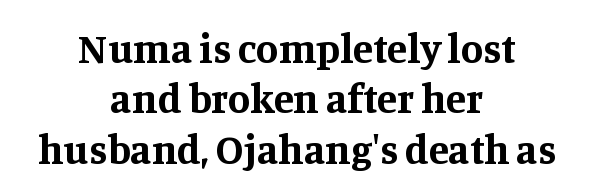
A centered setting, common on invitations and titles, is used for this passage. The strokes are fattened all the way to bold. In terms of posture, this sample is upright. Anything drawn beneath the words? Only blank space.
